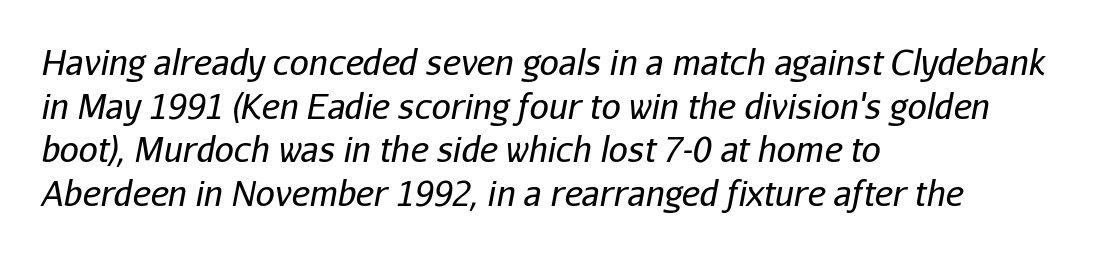
The image shows 34 px regular-weight type, italic (leaning right); set left-aligned, normal line spacing (1.28x), normal letter spacing, not underlined; low stroke contrast and a medium x-height.
